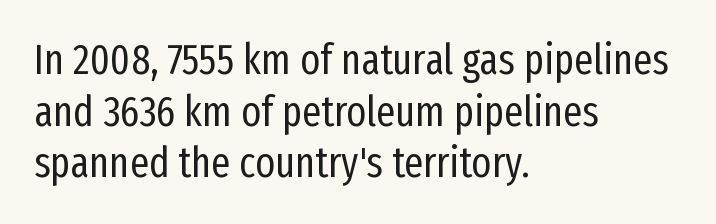
Spacing verdict: proportional, widths tailored to each character. Ascenders rise straight up at ninety degrees. In CSS terms this would be text-align: left. Each letter's strokes conclude bluntly, with no projecting serifs. In terms of letterspacing, this is plain default setting.
